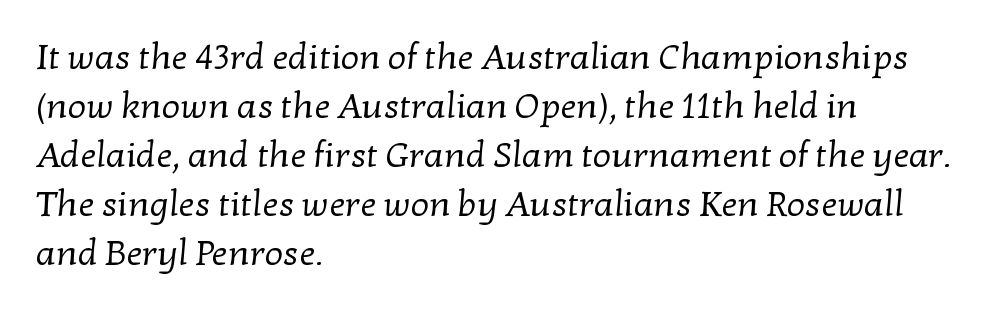
The image shows 36 px regular-weight serif type; set left-aligned, normal line spacing (1.36x), normal letter spacing, not underlined; low stroke contrast and a medium x-height.
